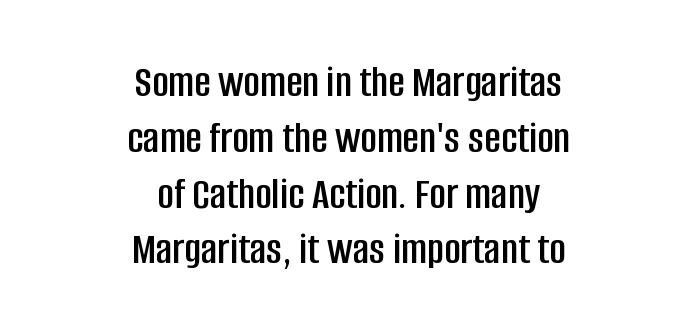
Q: Is the text italic (slanted)? A: No, it is upright.
Q: Is the typeface a serif or a sans-serif typeface? A: Sans-serif.
Q: Is the text underlined? A: No.
Q: How is the paragraph aligned? A: Centered.
Q: Is the spacing between letters normal or unusually wide? A: Normal.
Q: Width (condensed, normal, or wide)? A: Condensed.
Q: Stroke contrast? A: Low.
Q: x-height? A: Large.
Q: Monospaced? A: No.
